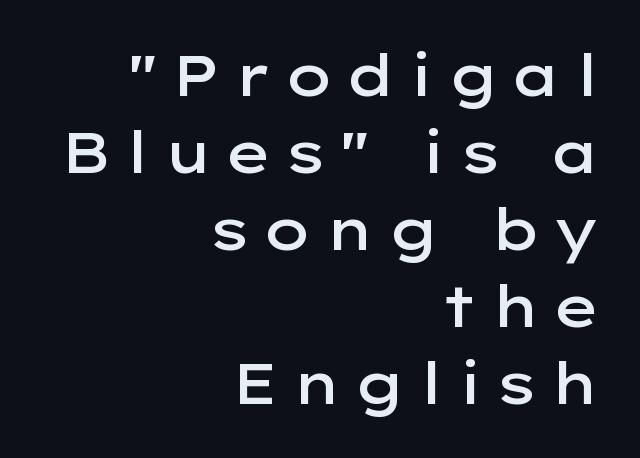
Lines of text with bare space underneath. Is the letter spacing exaggerated? Yes — the characters are pushed far apart. A typesetter would label this face a sans. The lettering stays uniformly vertical, giving the passage a roman look. These lines are rendered in a variable-pitch font.
